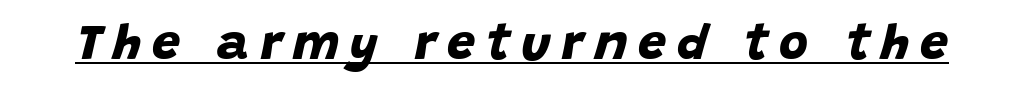
Honestly, the letter spacing is so wide it's the main thing you notice. To sum up the face: it is a sans, with no serifs. The font is running at its bold setting. The letters advance in unequal steps, a hallmark of proportional type. Underline: present.
